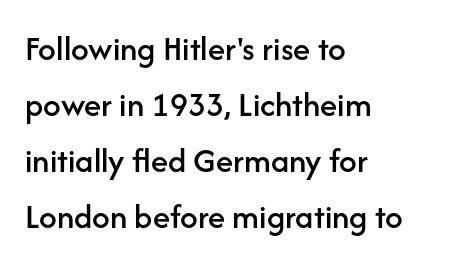
{"serif": "no", "italic": "no", "width": "normal", "stroke_contrast": "low", "x_height": "medium", "monospaced": "no", "underline": "no", "align": "left", "line_spacing": "normal", "line_spacing_ratio": 1.6, "letter_spacing": "normal", "letter_spacing_em": 0.0, "glyph_px": 35}
